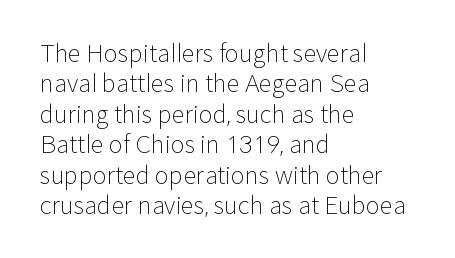
{"italic": "no", "bold": "no", "underline": "no", "align": "left", "line_spacing": "normal", "line_spacing_ratio": 1.27, "letter_spacing": "normal", "letter_spacing_em": 0.0, "glyph_px": 24}
